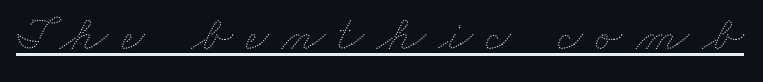
The image shows 49 px thin, wide type; set unusually wide letter spacing (+0.28 em), underlined; medium stroke contrast and a small x-height.
